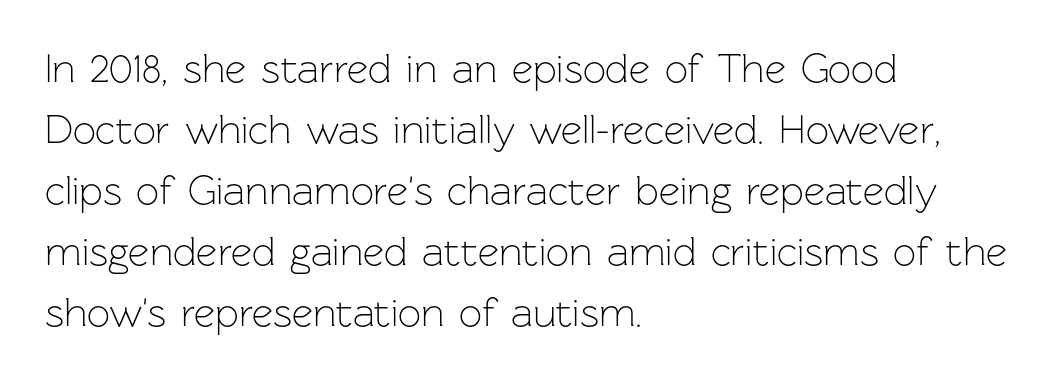
{"serif": "no", "italic": "no", "bold": "no", "weight": "light", "width": "normal", "stroke_contrast": "low", "x_height": "medium", "monospaced": "no", "underline": "no", "align": "left", "line_spacing": "normal", "line_spacing_ratio": 1.49, "letter_spacing": "normal", "letter_spacing_em": 0.0, "glyph_px": 41}
